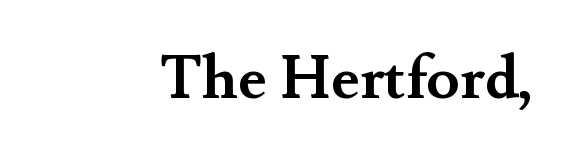
{"serif": "yes", "italic": "no", "bold": "yes", "weight": "semibold", "width": "normal", "stroke_contrast": "medium", "x_height": "small", "monospaced": "no", "underline": "no", "letter_spacing": "normal", "letter_spacing_em": 0.0, "glyph_px": 61}
